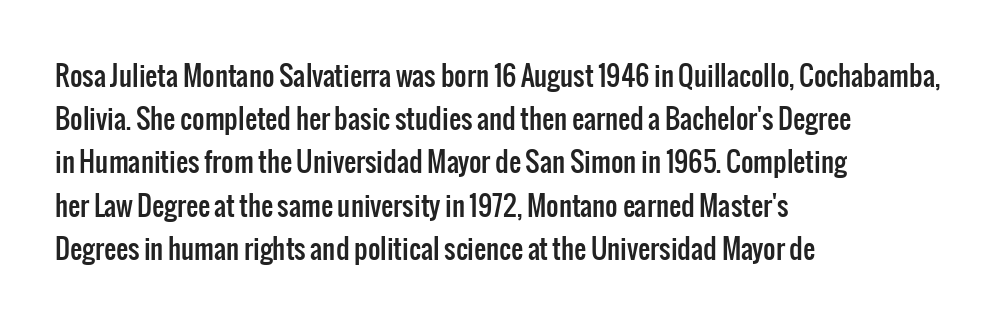
The image shows 27 px text type, upright; set left-aligned, normal line spacing (1.6x), normal letter spacing, not underlined.
